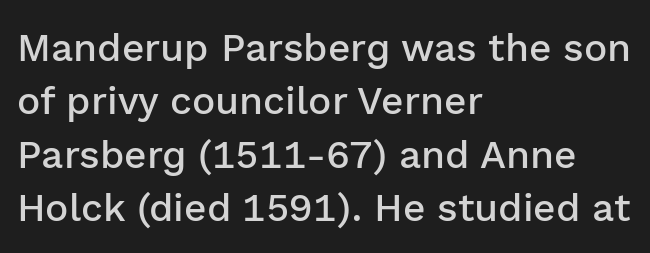
Q: Is the text bold? A: Semi-bold.
Q: Is the text italic (slanted)? A: No, it is upright.
Q: Is the typeface a serif or a sans-serif typeface? A: Sans-serif.
Q: Is the text underlined? A: No.
Q: How is the paragraph aligned? A: Left-aligned.
Q: Is the spacing between letters normal or unusually wide? A: Normal.
Q: Is the spacing between lines tight, normal or loose? A: Normal.
Q: Width (condensed, normal, or wide)? A: Normal.
Q: Stroke contrast? A: Low.
Q: x-height? A: Medium.
Q: Monospaced? A: No.
